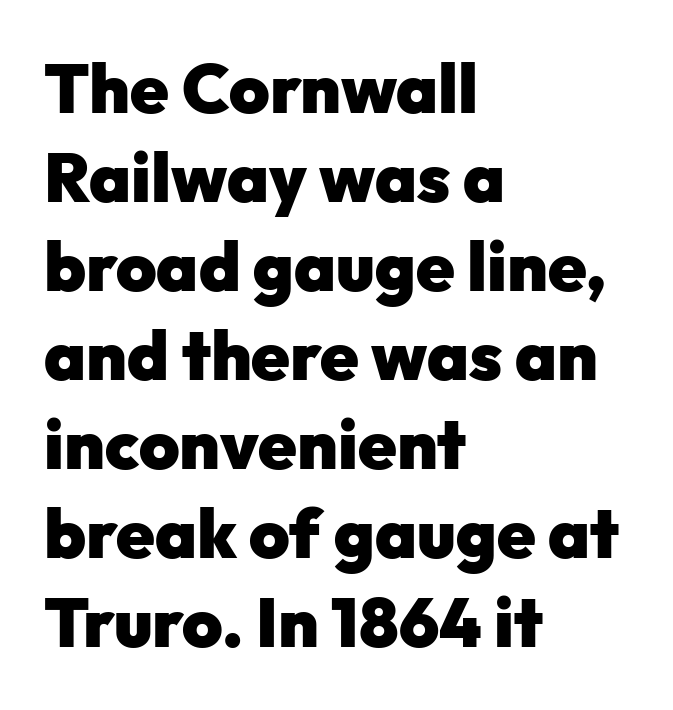
Posture: straight, roman, zero tilt. Regarding serifs, this sample does without them. Is the letter spacing exaggerated? No — it looks like the ordinary default. Does the weight exceed regular? Yes, all the way to bold.
